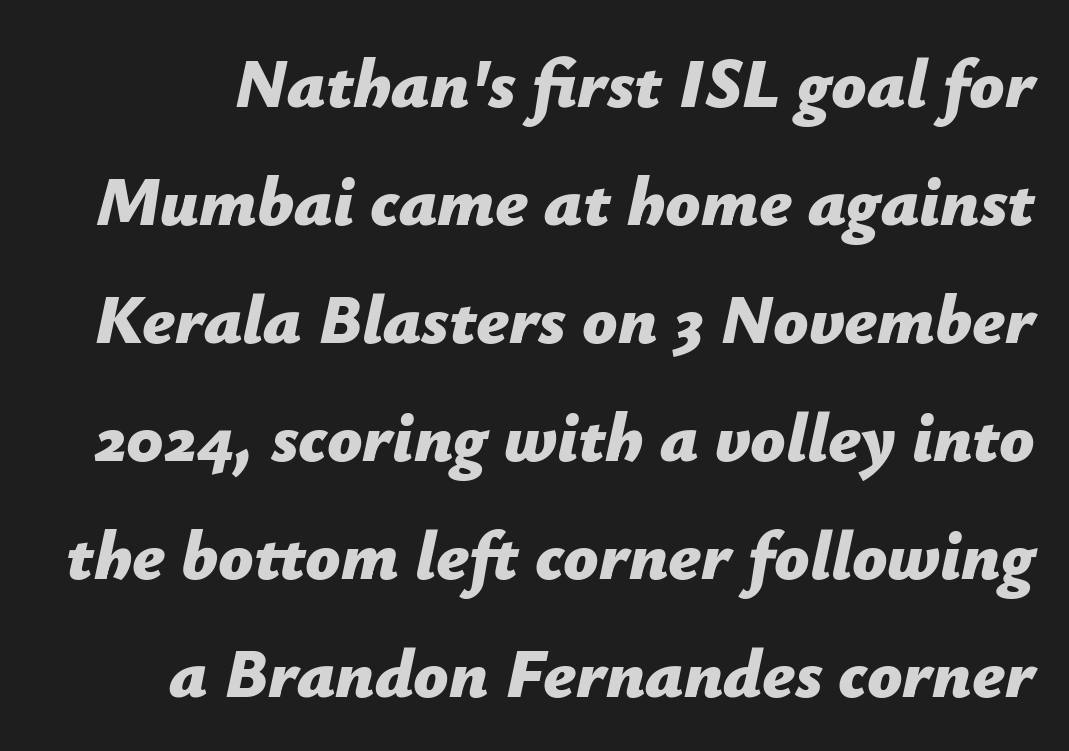
{"italic": "yes", "lean": "right", "slant_degrees": 12, "bold": "yes", "weight": "bold", "width": "normal", "stroke_contrast": "low", "x_height": "medium", "monospaced": "no", "underline": "no", "line_spacing_ratio": 1.71, "letter_spacing": "normal", "letter_spacing_em": 0.0, "glyph_px": 69}
